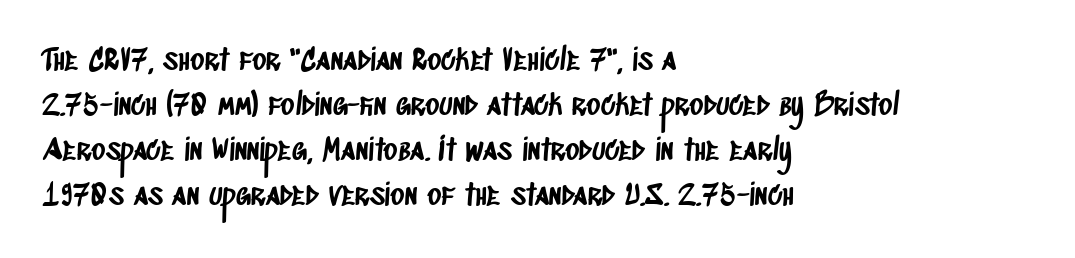
Q: Is the typeface a serif or a sans-serif typeface? A: Sans-serif.
Q: Is the text underlined? A: No.
Q: How is the paragraph aligned? A: Left-aligned.
Q: Is the spacing between letters normal or unusually wide? A: Normal.
Q: Is the spacing between lines tight, normal or loose? A: Normal.
Q: Width (condensed, normal, or wide)? A: Condensed.
Q: Stroke contrast? A: Low.
Q: x-height? A: Large.
Q: Monospaced? A: No.
